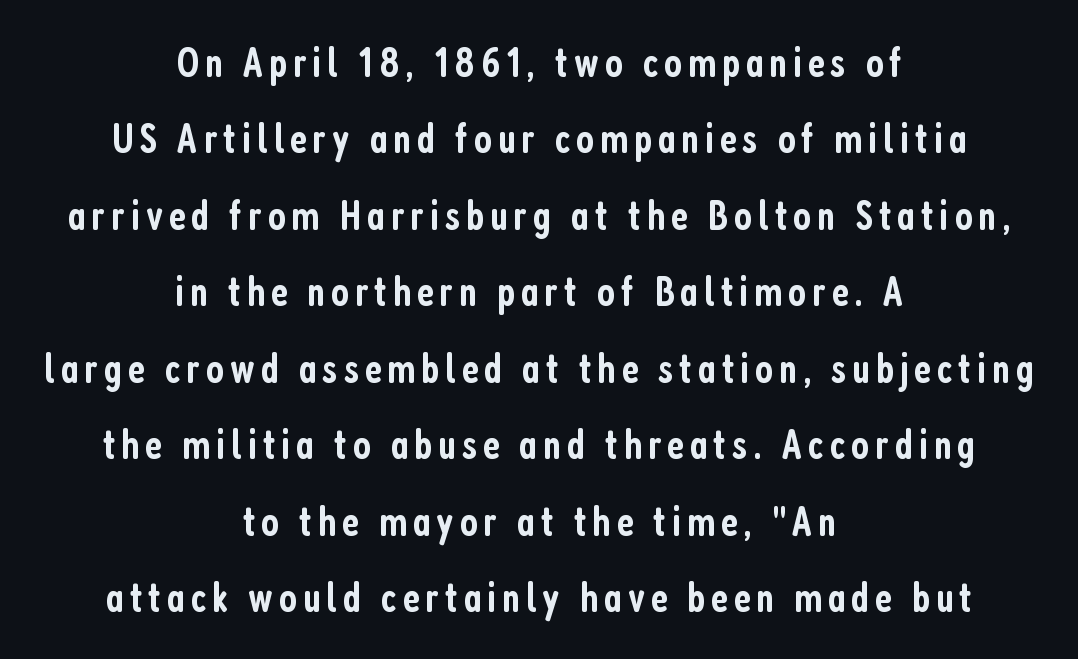
{"serif": "no", "italic": "no", "bold": "semi", "weight": "semibold", "width": "condensed", "stroke_contrast": "low", "x_height": "medium", "monospaced": "no", "underline": "no", "align": "center", "line_spacing_ratio": 1.82, "glyph_px": 42}
